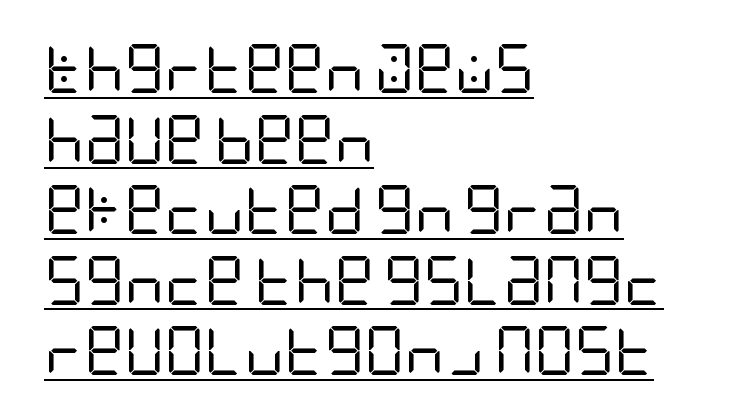
The image shows 49 px regular-weight, condensed sans-serif type, upright; set left-aligned, normal line spacing (1.44x), normal letter spacing, underlined; low stroke contrast and a large x-height.
